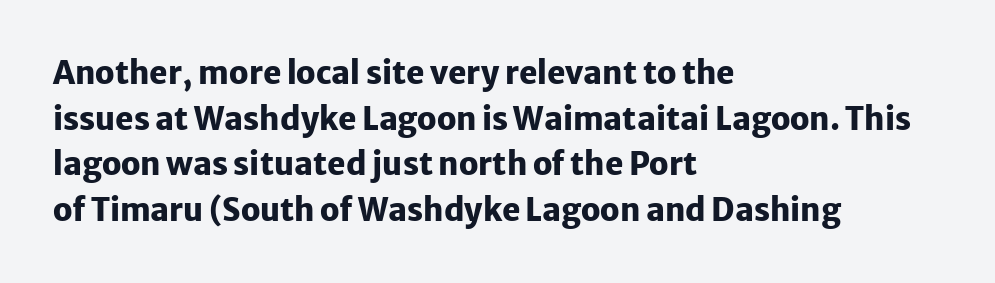
In terms of weight, the rendering is a true, heavy bold. The line texture is even and compact thanks to regular tracking. A roman cut, with each character standing at attention. Reading down the column, the eye jumps a familiar distance to each next line. In CSS terms this would be text-align: left. Here the designer chose a conventional face with non-uniform glyph widths.
